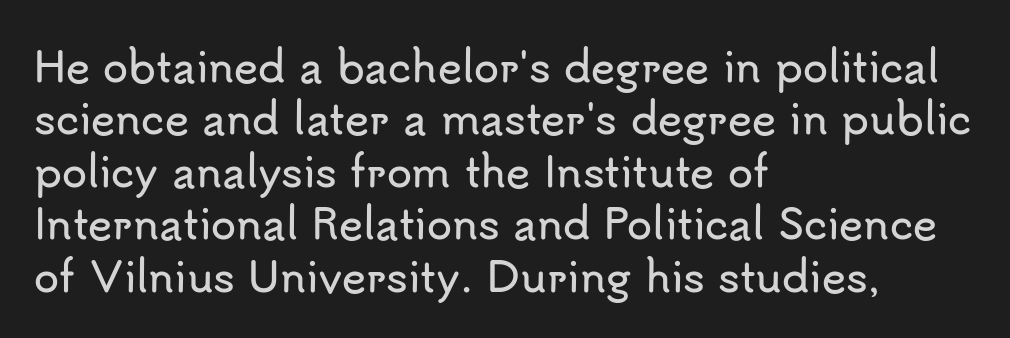
{"serif": "no", "italic": "no", "width": "normal", "stroke_contrast": "low", "x_height": "small", "monospaced": "no", "underline": "no", "align": "left", "line_spacing": "normal", "line_spacing_ratio": 1.28, "letter_spacing": "normal", "letter_spacing_em": 0.0, "glyph_px": 41}
